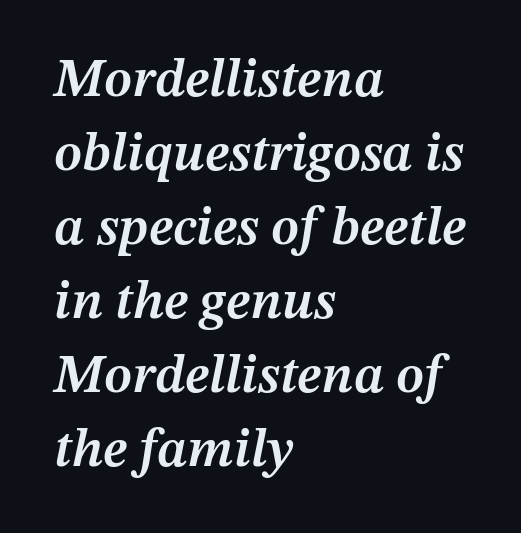
The rendering keeps characters at their native spacing. Horizontal bands of white between lines are of average thickness. The strokes are fattened partway — semibold, not bold. Is the type slanted? Yes — the strokes lean at a clear angle. Horizontally, the lines are justified to the leading edge only. Note the varied advance widths — an 'i' is clearly narrower than an 'm'.
